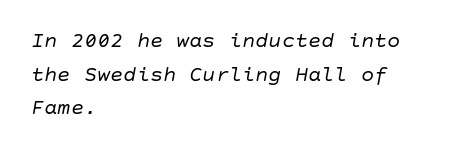
The passage shown is not underscored anywhere. When letters slant like this, we call the style italic. Normally led — the rows are evenly, conventionally spaced. Heaviness? Minimal to ordinary, like unemphasized prose.
